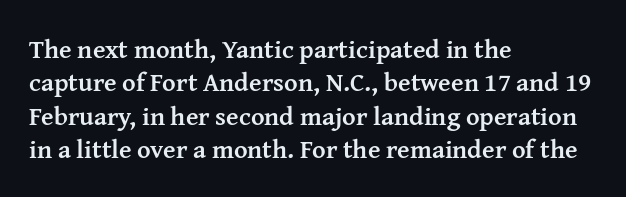
In terms of posture, this sample is upright. Look at the stroke-to-counter ratio: heavy, a bold. Notice how descenders clear the ascenders below comfortably — that's standard leading. The zone under the glyphs is completely vacant. The rendering keeps characters at their native spacing.
